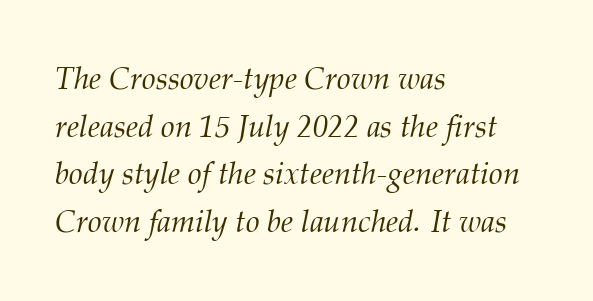
The image shows 31 px light serif type, italic (leaning right); set left-aligned, normal line spacing (1.54x), normal letter spacing, not underlined; medium stroke contrast and a medium x-height.
